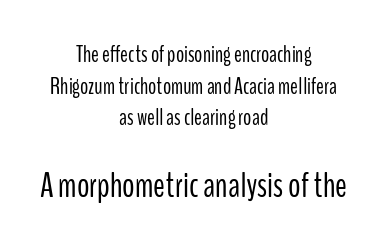
Q: Is the text bold? A: No.
Q: Is the text italic (slanted)? A: No, it is upright.
Q: Is the typeface a serif or a sans-serif typeface? A: Sans-serif.
Q: Is the text underlined? A: No.
Q: How is the paragraph aligned? A: Centered.
Q: Is the spacing between letters normal or unusually wide? A: Normal.
Q: Is the spacing between lines tight, normal or loose? A: Normal.
Q: Which block of text is set in a larger size, the first (top) or the second (bottom)? A: The second (bottom) one.
Q: Width (condensed, normal, or wide)? A: Condensed.
Q: Stroke contrast? A: Low.
Q: x-height? A: Medium.
Q: Monospaced? A: No.
